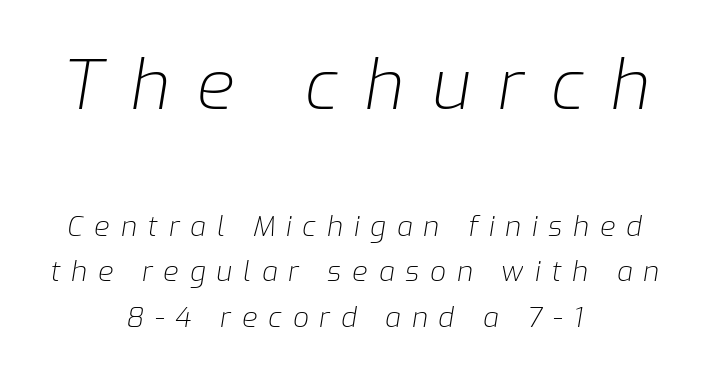
Q: Is the text bold? A: No.
Q: Is the text italic (slanted)? A: Yes, it leans right by about 9 degrees.
Q: Is the text underlined? A: No.
Q: How is the paragraph aligned? A: Centered.
Q: Is the spacing between letters normal or unusually wide? A: Unusually wide.
Q: Is the spacing between lines tight, normal or loose? A: Normal.
Q: Which block of text is set in a larger size, the first (top) or the second (bottom)? A: The first (top) one.
Q: Width (condensed, normal, or wide)? A: Normal.
Q: Stroke contrast? A: Low.
Q: x-height? A: Medium.
Q: Monospaced? A: No.
